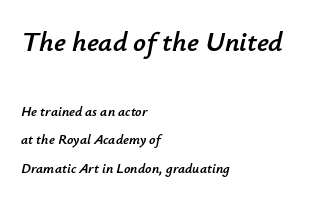
{"italic": "yes", "lean": "right", "slant_degrees": 12, "width": "normal", "stroke_contrast": "low", "x_height": "small", "monospaced": "no", "underline": "no", "align": "left", "line_spacing": "loose", "line_spacing_ratio": 2.05, "letter_spacing": "normal", "letter_spacing_em": 0.0, "larger_block": "first", "size_ratio": 2.0, "glyph_px": 28}
